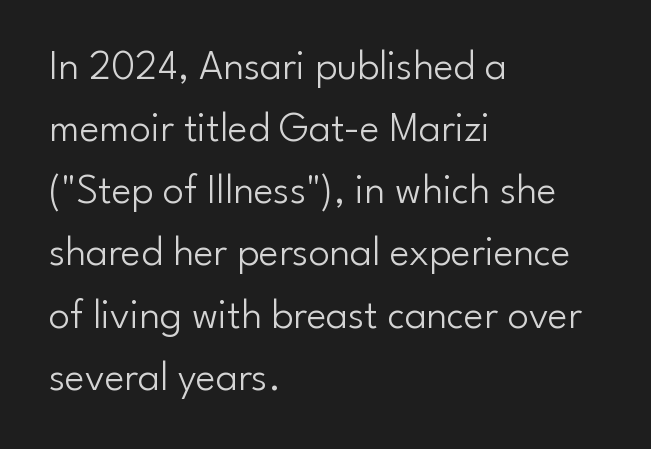
{"serif": "no", "italic": "no", "bold": "no", "weight": "light", "width": "normal", "stroke_contrast": "low", "x_height": "small", "monospaced": "no", "underline": "no", "align": "left", "line_spacing": "normal", "line_spacing_ratio": 1.48, "letter_spacing": "normal", "letter_spacing_em": 0.0, "glyph_px": 42}
